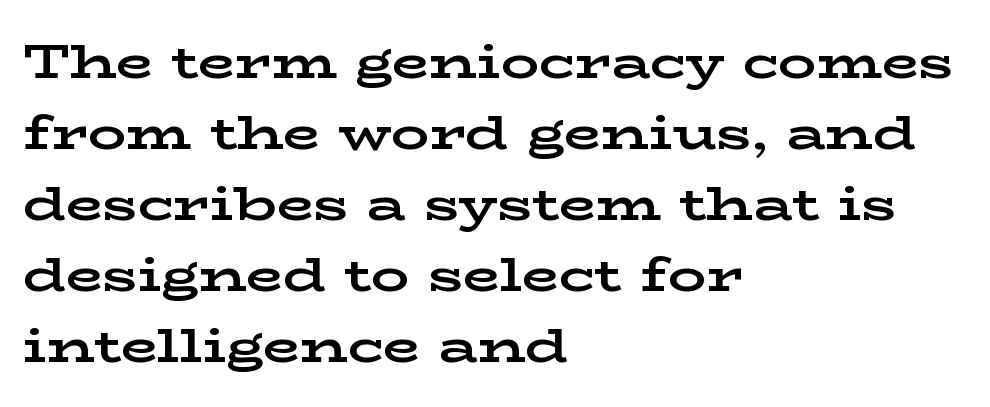
The image shows 48 px bold, wide serif type, upright; set left-aligned, normal line spacing (1.48x), normal letter spacing, not underlined; low stroke contrast and a medium x-height.
